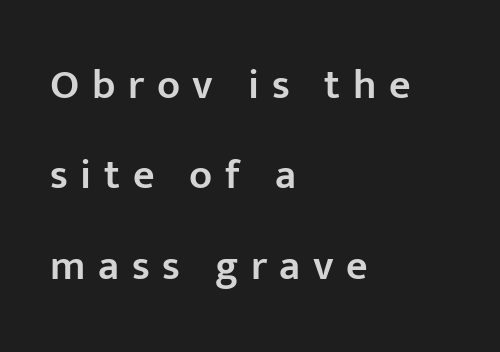
{"serif": "no", "italic": "no", "bold": "semi", "weight": "semibold", "width": "normal", "stroke_contrast": "low", "x_height": "medium", "monospaced": "no", "underline": "no", "align": "left", "line_spacing": "loose", "line_spacing_ratio": 2.15, "letter_spacing": "wide", "letter_spacing_em": 0.3, "glyph_px": 42}
